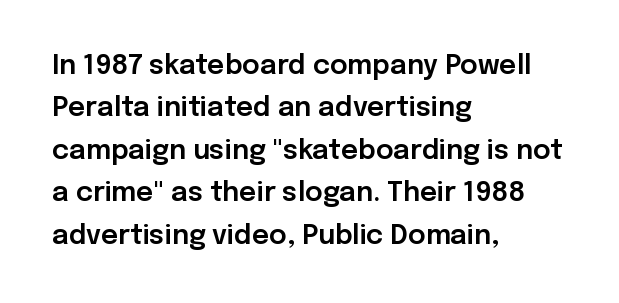
Q: Is the text italic (slanted)? A: No, it is upright.
Q: Is the text underlined? A: No.
Q: How is the paragraph aligned? A: Left-aligned.
Q: Is the spacing between letters normal or unusually wide? A: Normal.
Q: Is the spacing between lines tight, normal or loose? A: Normal.
